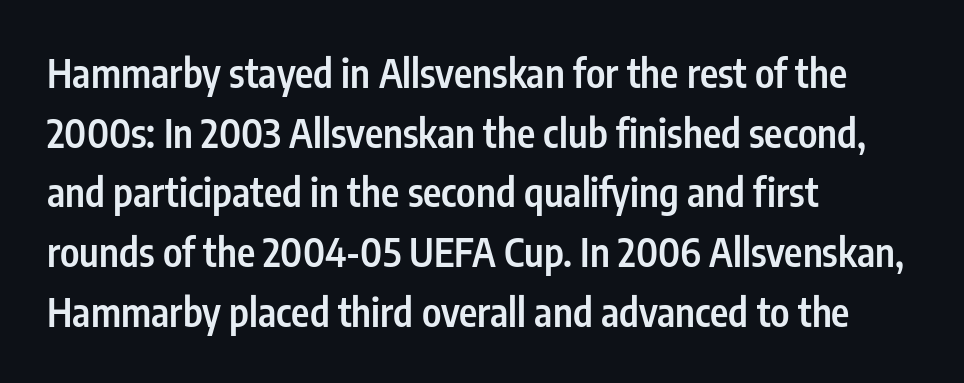
{"serif": "no", "italic": "no", "bold": "semi", "weight": "semibold", "width": "condensed", "stroke_contrast": "low", "x_height": "medium", "monospaced": "no", "underline": "no", "align": "left", "line_spacing": "normal", "line_spacing_ratio": 1.53, "letter_spacing": "normal", "letter_spacing_em": 0.0, "glyph_px": 39}
